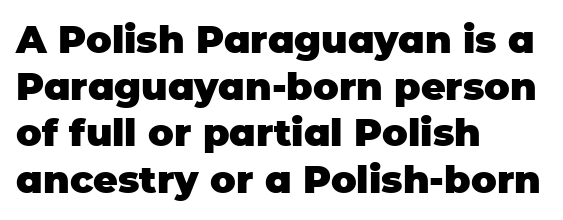
{"serif": "no", "italic": "no", "bold": "yes", "weight": "heavy", "width": "normal", "stroke_contrast": "low", "x_height": "large", "monospaced": "no", "underline": "no", "align": "left", "line_spacing_ratio": 1.23, "letter_spacing": "normal", "letter_spacing_em": 0.0, "glyph_px": 38}
